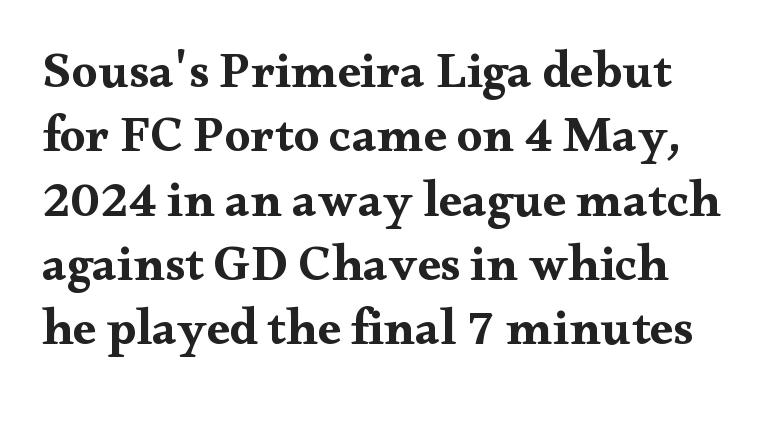
Q: Is the text bold? A: Yes.
Q: Is the text italic (slanted)? A: No, it is upright.
Q: Is the typeface a serif or a sans-serif typeface? A: Serif.
Q: Is the text underlined? A: No.
Q: Is the spacing between letters normal or unusually wide? A: Normal.
Q: Is the spacing between lines tight, normal or loose? A: Normal.
Q: Width (condensed, normal, or wide)? A: Wide.
Q: Stroke contrast? A: Medium.
Q: x-height? A: Small.
Q: Monospaced? A: No.
